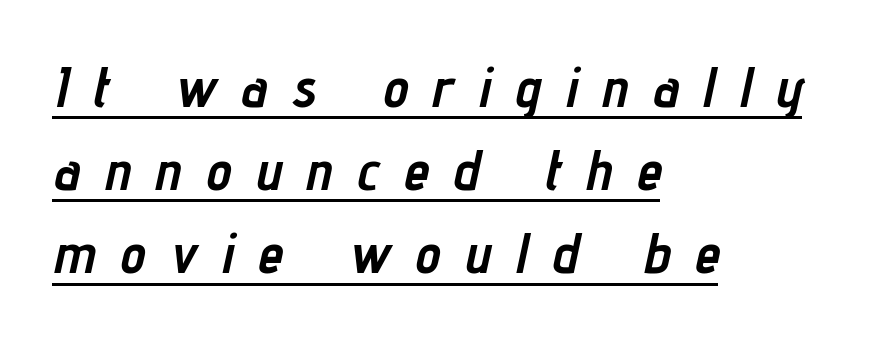
Q: Is the text bold? A: Yes.
Q: Is the text italic (slanted)? A: Yes, it leans right by about 12 degrees.
Q: Is the text underlined? A: Yes.
Q: How is the paragraph aligned? A: Left-aligned.
Q: Is the spacing between letters normal or unusually wide? A: Unusually wide.
Q: Is the spacing between lines tight, normal or loose? A: Normal.
Q: Width (condensed, normal, or wide)? A: Condensed.
Q: Stroke contrast? A: Low.
Q: x-height? A: Medium.
Q: Monospaced? A: No.
